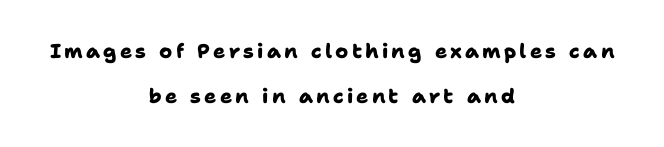
Q: Is the text bold? A: Yes.
Q: Is the text underlined? A: No.
Q: How is the paragraph aligned? A: Centered.
Q: Is the spacing between lines tight, normal or loose? A: Loose.
